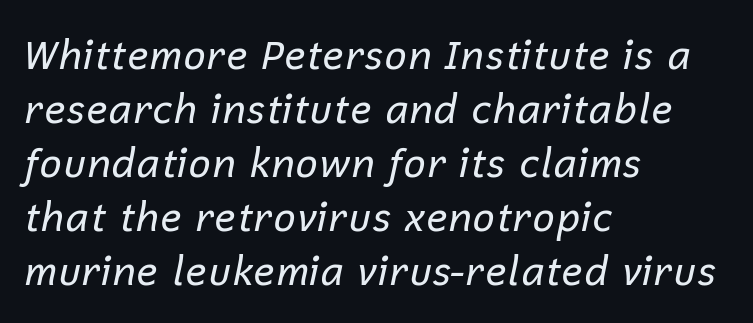
Q: Is the text bold? A: No.
Q: Is the text italic (slanted)? A: Yes, it leans right by about 12 degrees.
Q: Is the text underlined? A: No.
Q: How is the paragraph aligned? A: Left-aligned.
Q: Is the spacing between letters normal or unusually wide? A: Normal.
Q: Is the spacing between lines tight, normal or loose? A: Normal.
Q: Width (condensed, normal, or wide)? A: Normal.
Q: Stroke contrast? A: Low.
Q: x-height? A: Medium.
Q: Monospaced? A: No.
